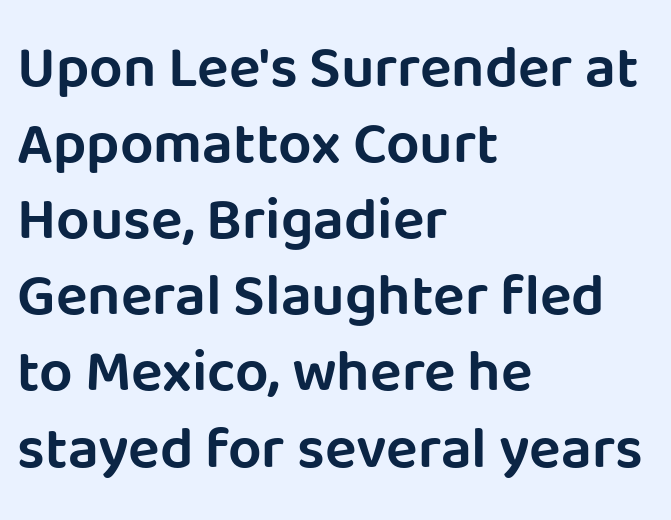
{"serif": "no", "italic": "no", "width": "normal", "stroke_contrast": "low", "x_height": "large", "monospaced": "no", "underline": "no", "align": "left", "line_spacing": "normal", "line_spacing_ratio": 1.29, "letter_spacing": "normal", "letter_spacing_em": 0.0, "glyph_px": 59}
